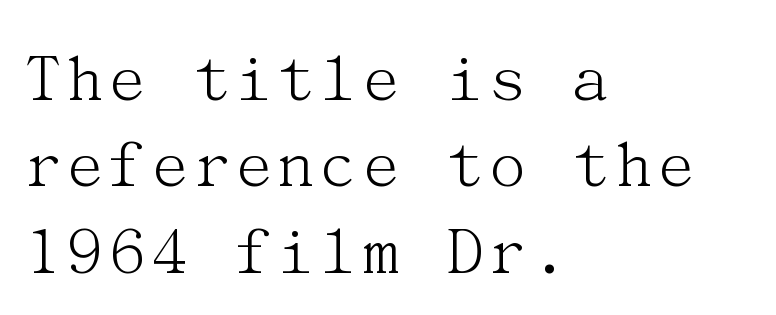
Q: Is the text bold? A: No.
Q: Is the text italic (slanted)? A: No, it is upright.
Q: Is the typeface a serif or a sans-serif typeface? A: Serif.
Q: Is the text underlined? A: No.
Q: How is the paragraph aligned? A: Left-aligned.
Q: Is the spacing between letters normal or unusually wide? A: Normal.
Q: Width (condensed, normal, or wide)? A: Normal.
Q: Stroke contrast? A: Medium.
Q: x-height? A: Medium.
